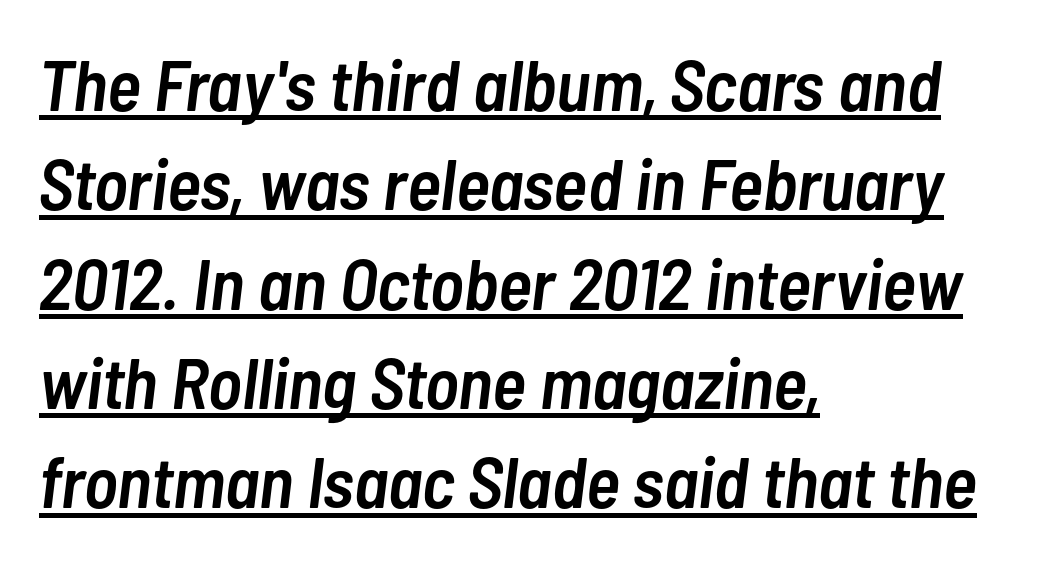
Q: Is the text bold? A: Semi-bold.
Q: Is the text italic (slanted)? A: Yes, it leans right by about 7 degrees.
Q: Is the text underlined? A: Yes.
Q: How is the paragraph aligned? A: Left-aligned.
Q: Is the spacing between letters normal or unusually wide? A: Normal.
Q: Is the spacing between lines tight, normal or loose? A: Normal.
Q: Width (condensed, normal, or wide)? A: Condensed.
Q: Stroke contrast? A: Low.
Q: x-height? A: Medium.
Q: Monospaced? A: No.
